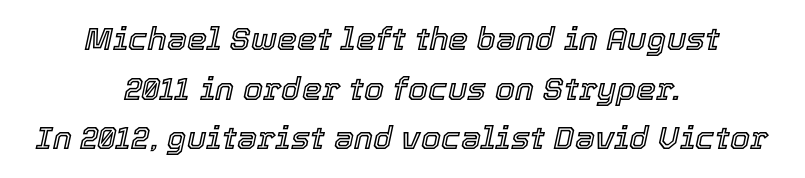
The image shows 32 px text type, italic (leaning right); set centered, normal line spacing (1.55x), normal letter spacing, not underlined; a medium x-height.
